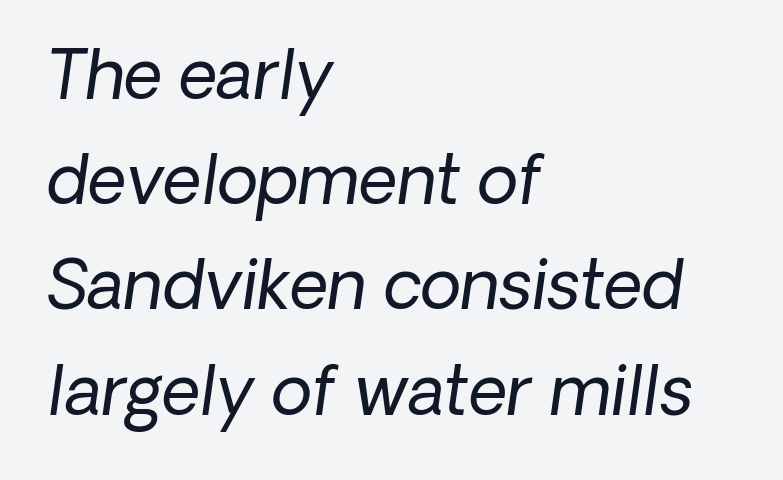
{"serif": "no", "bold": "no", "weight": "regular", "width": "normal", "stroke_contrast": "low", "x_height": "medium", "monospaced": "no", "underline": "no", "align": "left", "line_spacing": "normal", "line_spacing_ratio": 1.57, "letter_spacing": "normal", "letter_spacing_em": 0.0, "glyph_px": 67}
